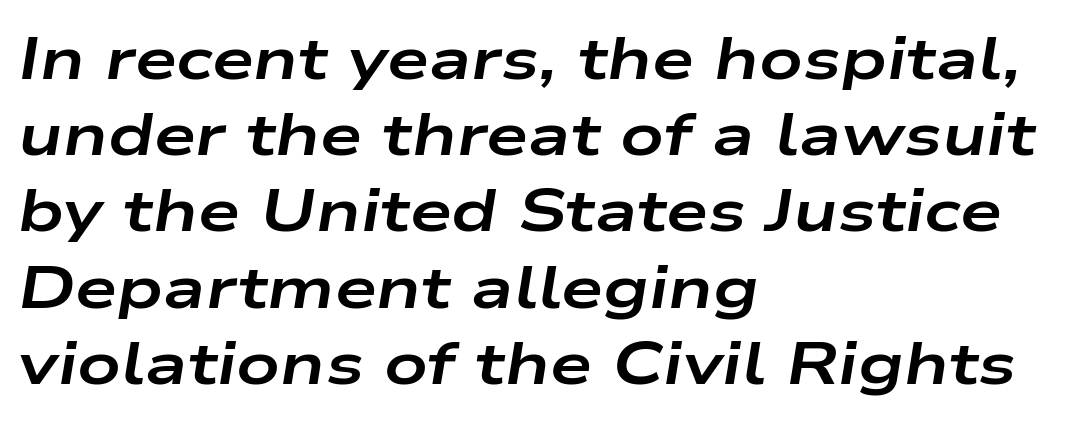
These lines are rendered in a variable-pitch font. Heft: maximum for text — a bold. Notice how the passage keeps a crisp vertical edge on the left only. If you drew a line through each stem, it would be angled. Is there much room between lines? A standard amount, neither cramped nor airy.
